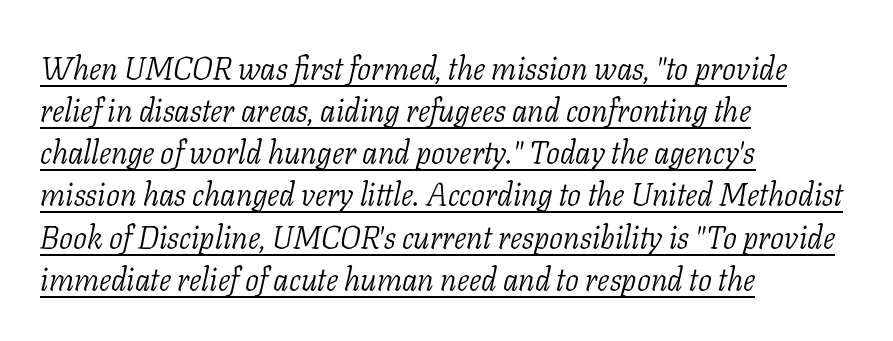
{"serif": "yes", "italic": "yes", "lean": "right", "slant_degrees": 11, "bold": "no", "weight": "light", "width": "normal", "stroke_contrast": "low", "x_height": "medium", "monospaced": "no", "underline": "yes", "align": "left", "line_spacing": "normal", "line_spacing_ratio": 1.36, "letter_spacing": "normal", "letter_spacing_em": 0.0, "glyph_px": 31}
